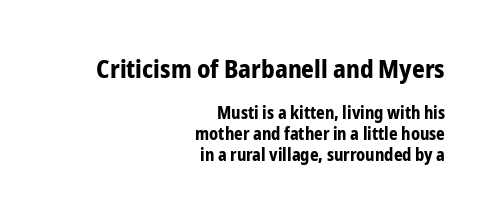
Q: Is the text bold? A: Yes.
Q: Is the text italic (slanted)? A: No, it is upright.
Q: Is the text underlined? A: No.
Q: How is the paragraph aligned? A: Right-aligned.
Q: Is the spacing between letters normal or unusually wide? A: Normal.
Q: Which block of text is set in a larger size, the first (top) or the second (bottom)? A: The first (top) one.
